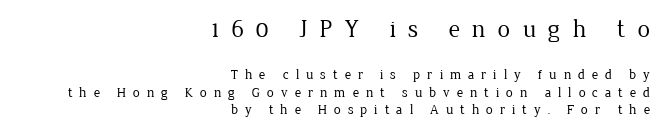
Q: Is the text bold? A: No.
Q: Is the text italic (slanted)? A: No, it is upright.
Q: Is the text underlined? A: No.
Q: How is the paragraph aligned? A: Right-aligned.
Q: Is the spacing between letters normal or unusually wide? A: Unusually wide.
Q: Is the spacing between lines tight, normal or loose? A: Normal.
Q: Which block of text is set in a larger size, the first (top) or the second (bottom)? A: The first (top) one.
